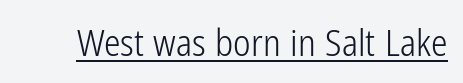
The image shows 37 px light, condensed sans-serif type, upright; set normal letter spacing, underlined; low stroke contrast and a medium x-height.
